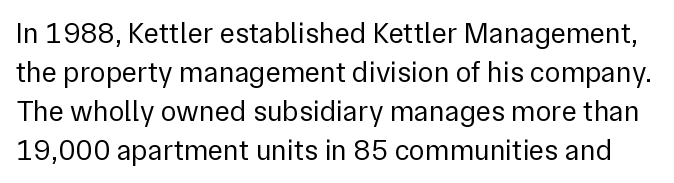
Q: Is the text bold? A: No.
Q: Is the text italic (slanted)? A: No, it is upright.
Q: Is the typeface a serif or a sans-serif typeface? A: Sans-serif.
Q: Is the text underlined? A: No.
Q: Is the spacing between letters normal or unusually wide? A: Normal.
Q: Is the spacing between lines tight, normal or loose? A: Normal.
Q: Width (condensed, normal, or wide)? A: Normal.
Q: Stroke contrast? A: Low.
Q: x-height? A: Medium.
Q: Monospaced? A: No.
